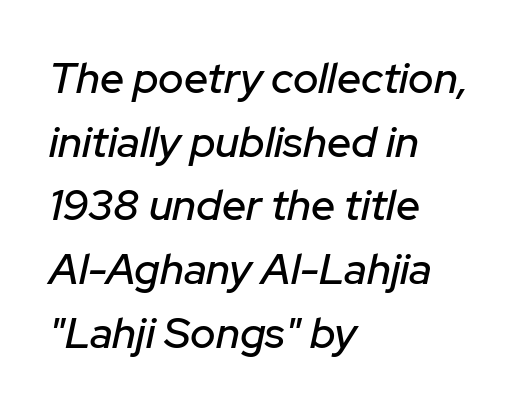
{"italic": "yes", "lean": "right", "slant_degrees": 12, "width": "normal", "stroke_contrast": "low", "x_height": "medium", "monospaced": "no", "underline": "no", "align": "left", "line_spacing": "normal", "line_spacing_ratio": 1.48, "letter_spacing": "normal", "letter_spacing_em": 0.0, "glyph_px": 43}
